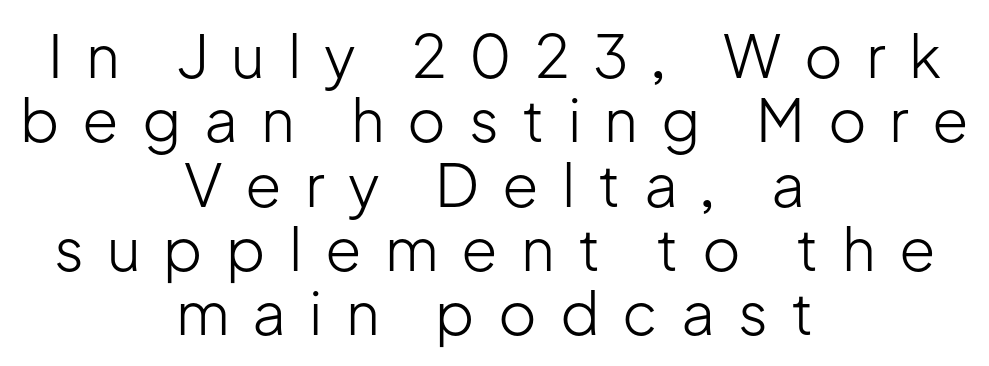
Q: Is the text bold? A: No.
Q: Is the text italic (slanted)? A: No, it is upright.
Q: Is the typeface a serif or a sans-serif typeface? A: Sans-serif.
Q: Is the text underlined? A: No.
Q: How is the paragraph aligned? A: Centered.
Q: Is the spacing between letters normal or unusually wide? A: Unusually wide.
Q: Is the spacing between lines tight, normal or loose? A: Tight.
Q: Width (condensed, normal, or wide)? A: Normal.
Q: Stroke contrast? A: Low.
Q: x-height? A: Medium.
Q: Monospaced? A: No.
